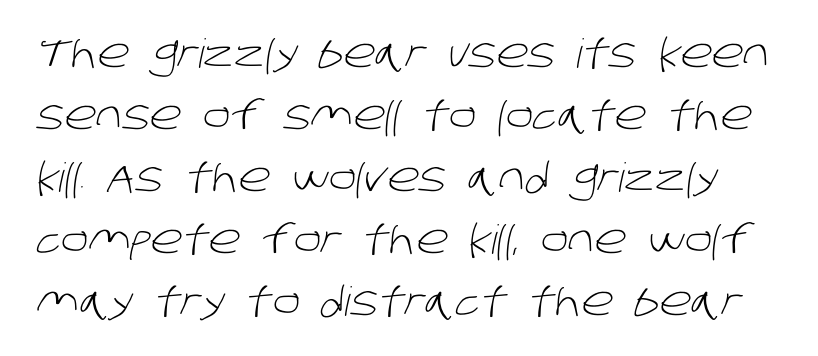
The image shows 40 px light sans-serif type; set normal line spacing (1.55x), normal letter spacing, not underlined; low stroke contrast and a large x-height.
